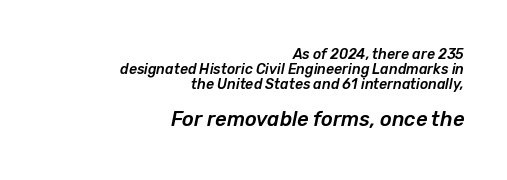
Caption: standard tracking, unaltered. You get the small type first, then a jump to larger type. Slanted lettering throughout. Plain, unruled lines of type.
